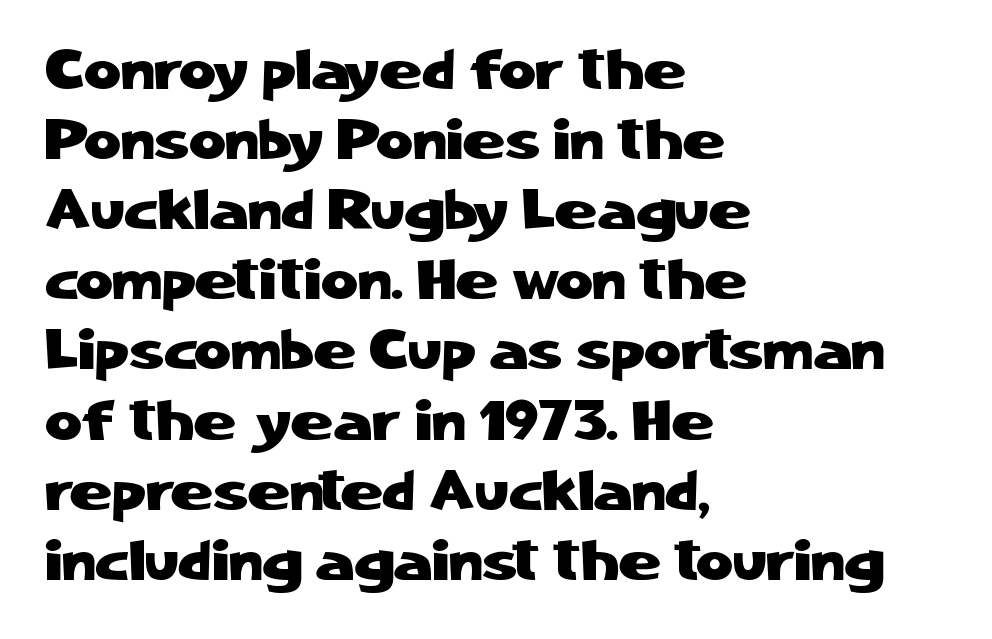
{"serif": "no", "italic": "no", "width": "normal", "stroke_contrast": "low", "x_height": "medium", "monospaced": "no", "underline": "no", "align": "left", "line_spacing_ratio": 1.23, "letter_spacing": "normal", "letter_spacing_em": 0.0, "glyph_px": 57}
